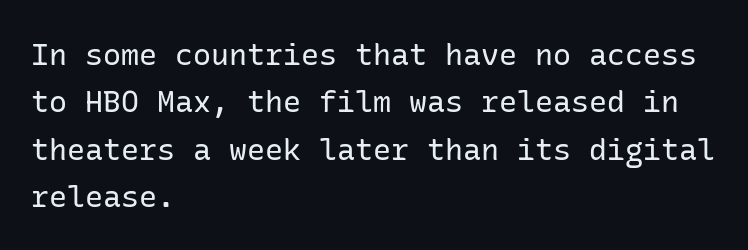
The image shows 30 px regular-weight sans-serif type, upright; set left-aligned, normal line spacing (1.58x), normal letter spacing, not underlined; low stroke contrast and a medium x-height.
